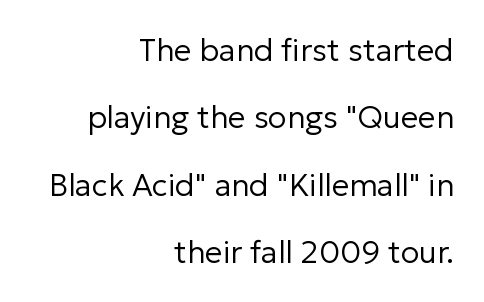
{"serif": "no", "italic": "no", "bold": "no", "weight": "regular", "width": "normal", "stroke_contrast": "low", "x_height": "medium", "monospaced": "no", "underline": "no", "align": "right", "line_spacing": "loose", "line_spacing_ratio": 2.17, "letter_spacing": "normal", "letter_spacing_em": 0.0, "glyph_px": 31}
